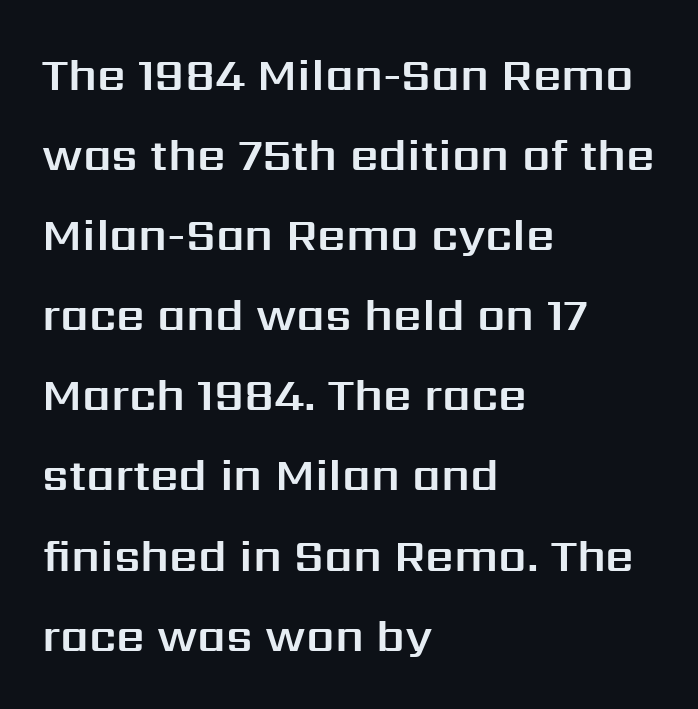
{"serif": "no", "italic": "no", "width": "normal", "stroke_contrast": "medium", "x_height": "medium", "monospaced": "no", "underline": "no", "align": "left", "line_spacing_ratio": 1.78, "letter_spacing": "normal", "letter_spacing_em": 0.0, "glyph_px": 45}
